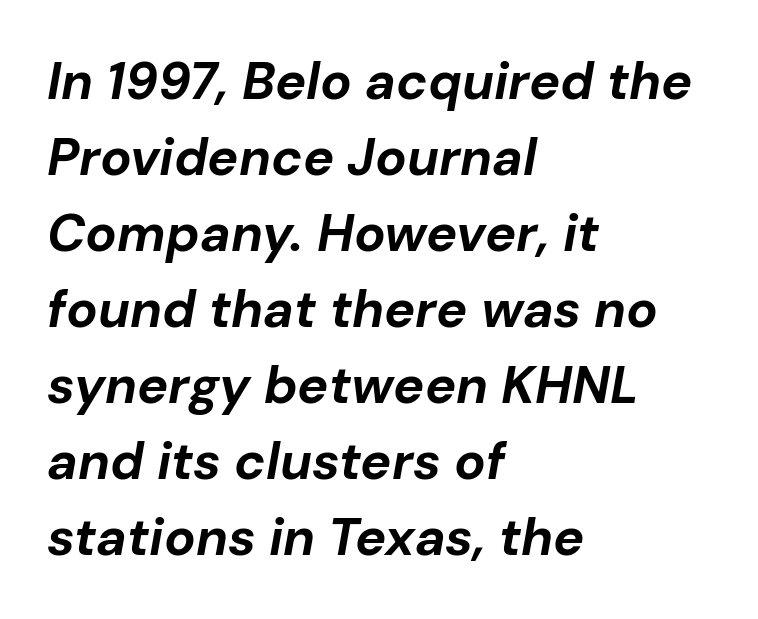
Q: Is the text bold? A: Yes.
Q: Is the text italic (slanted)? A: Yes, it leans right by about 10 degrees.
Q: Is the text underlined? A: No.
Q: How is the paragraph aligned? A: Left-aligned.
Q: Is the spacing between letters normal or unusually wide? A: Normal.
Q: Is the spacing between lines tight, normal or loose? A: Normal.
Q: Width (condensed, normal, or wide)? A: Normal.
Q: Stroke contrast? A: Low.
Q: x-height? A: Medium.
Q: Monospaced? A: No.
